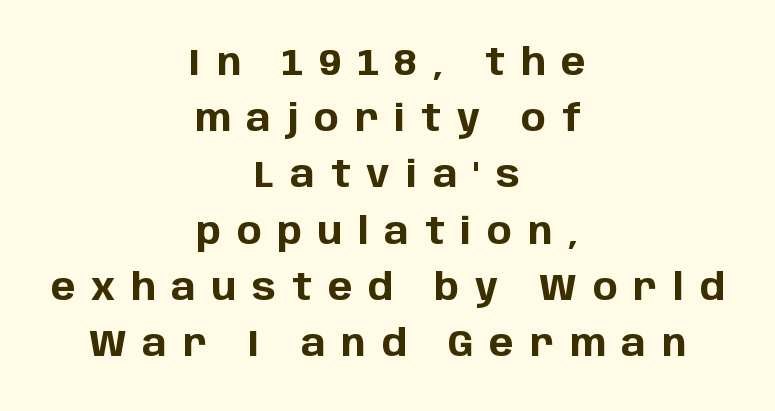
Typeset on center — no edge is straight. Letter spacing: wide. Looks like regular typesetting: each glyph gets only the width it needs. The space between consecutive lines is moderate. Bold? Absolutely — the strokes are thick and heavy. This sample uses a sans-serif face.
